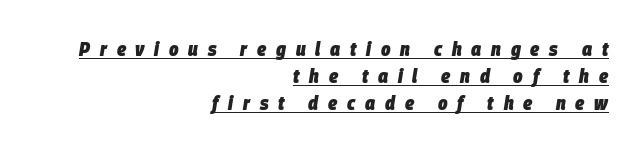
Q: Is the text bold? A: Yes.
Q: Is the text italic (slanted)? A: Yes, it leans right by about 9 degrees.
Q: Is the text underlined? A: Yes.
Q: How is the paragraph aligned? A: Right-aligned.
Q: Is the spacing between letters normal or unusually wide? A: Unusually wide.
Q: Is the spacing between lines tight, normal or loose? A: Normal.
